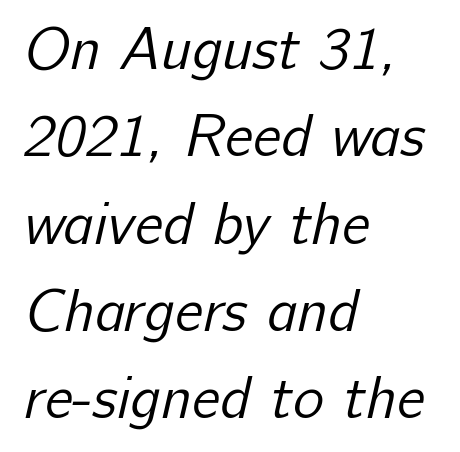
These lines are rendered in a variable-pitch font. The line-height multiplier appears to be the usual default. The text was rendered using a sans face with plain stroke endings. Descenders are the only things crossing below the line. No heavy texture on the line: the type isn't bold. No extra tracking has been applied to these lines.
